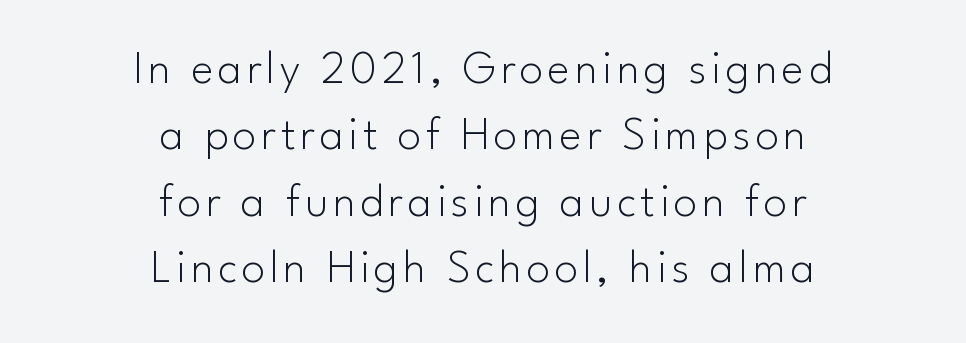
The image shows 47 px light sans-serif type, upright; set centered, normal line spacing (1.41x), not underlined; low stroke contrast and a small x-height.
